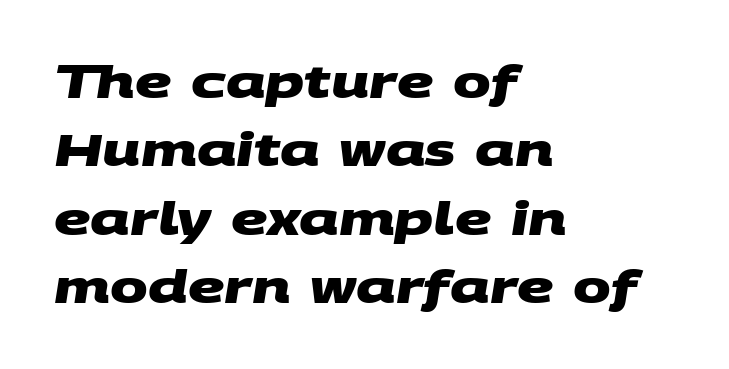
The image shows 45 px heavy, wide sans-serif type; set left-aligned, normal line spacing (1.52x), normal letter spacing, not underlined; medium stroke contrast and a large x-height.
